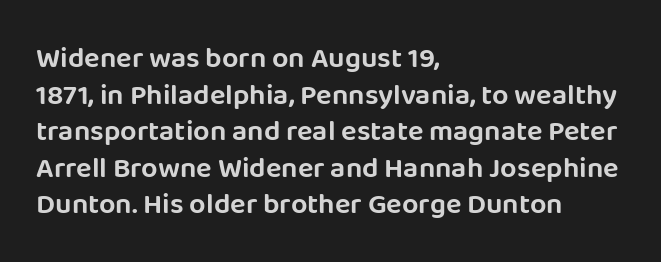
{"serif": "no", "italic": "no", "width": "normal", "stroke_contrast": "low", "x_height": "large", "monospaced": "no", "underline": "no", "align": "left", "line_spacing": "normal", "line_spacing_ratio": 1.26, "letter_spacing": "normal", "letter_spacing_em": 0.0, "glyph_px": 29}
